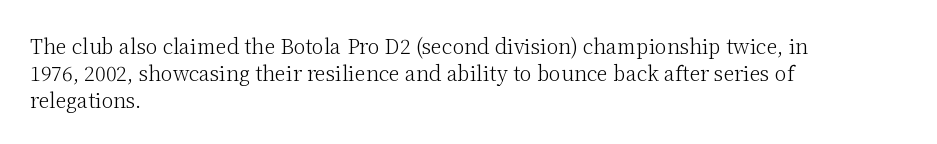
The image shows 20 px text type, upright; set left-aligned, normal line spacing (1.35x), normal letter spacing, not underlined.
